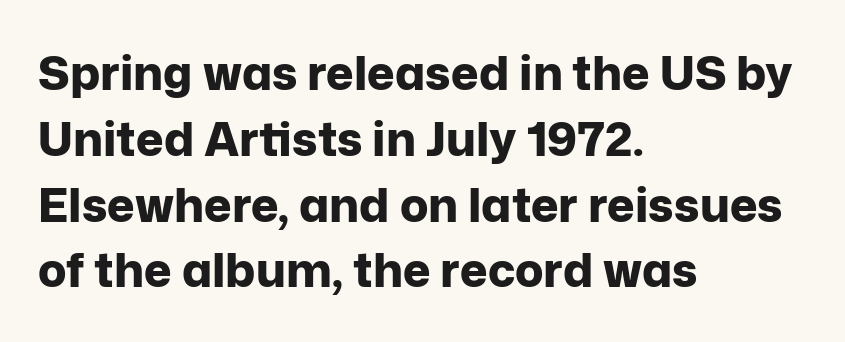
The image shows 47 px bold sans-serif type, upright; set left-aligned, normal line spacing (1.4x), normal letter spacing, not underlined; low stroke contrast and a medium x-height.
